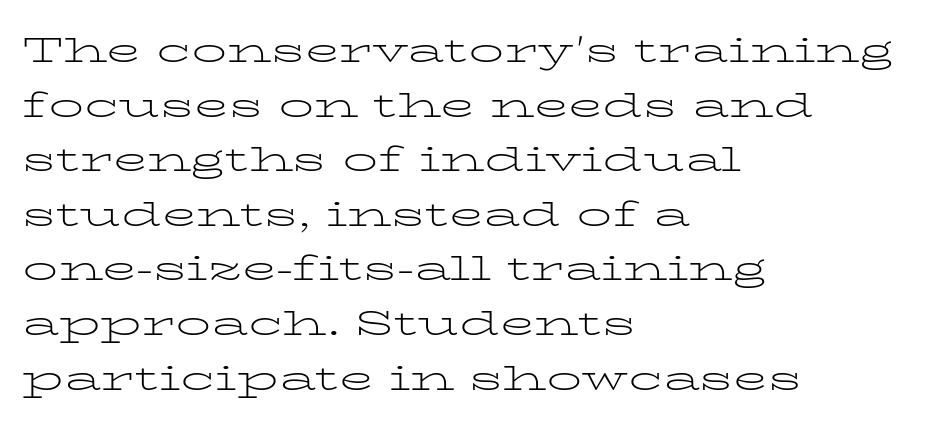
{"serif": "yes", "italic": "no", "bold": "no", "weight": "light", "width": "wide", "stroke_contrast": "low", "x_height": "medium", "monospaced": "no", "underline": "no", "align": "left", "line_spacing": "normal", "line_spacing_ratio": 1.56, "letter_spacing": "normal", "letter_spacing_em": 0.0, "glyph_px": 35}
